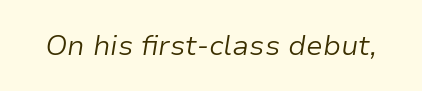
The image shows 28 px light type, italic (leaning right); set normal letter spacing, not underlined; low stroke contrast and a medium x-height.
